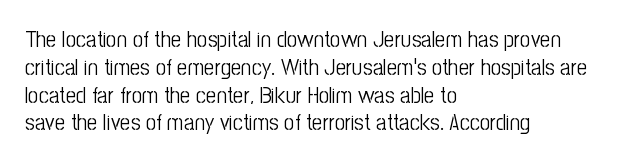
The image shows 23 px text type, upright; set left-aligned, line spacing 1.21x, normal letter spacing, not underlined.
